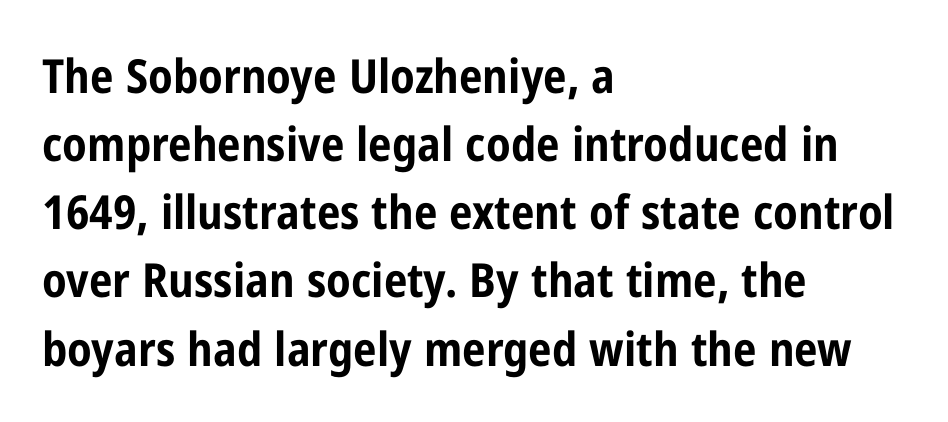
The image shows 47 px bold, condensed sans-serif type, upright; set left-aligned, normal line spacing (1.45x), normal letter spacing, not underlined; low stroke contrast and a medium x-height.
